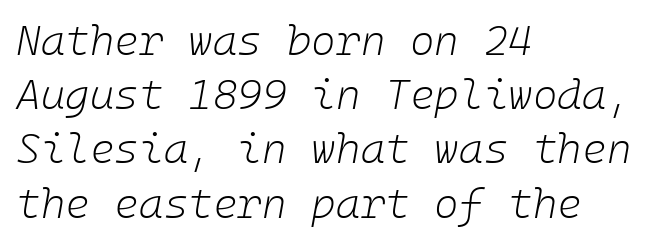
A clean baseline with only descenders dipping below it. How would I describe the line gaps? Plain and ordinary. Stroke mass is kept to a normal reading level or below. Tracking here is standard; glyphs follow each other at the usual distance. This sample uses an oblique cut, with every glyph tilted off the vertical.
